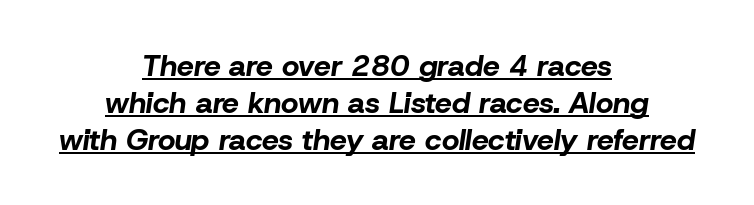
The image shows 30 px bold type, italic (leaning right); set centered, line spacing 1.23x, normal letter spacing, underlined; low stroke contrast and a medium x-height.
